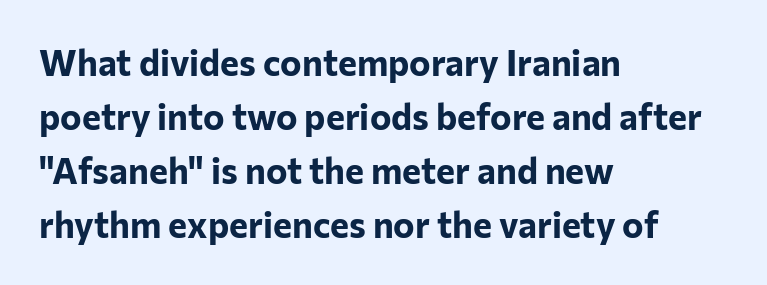
Each row of text sits above clean, open space. Left-aligned paragraph, ragged on the right. Here the glyphs are tracked normally, forming tight word shapes. Summary of vertical rhythm: regular, with standard interline spacing.
